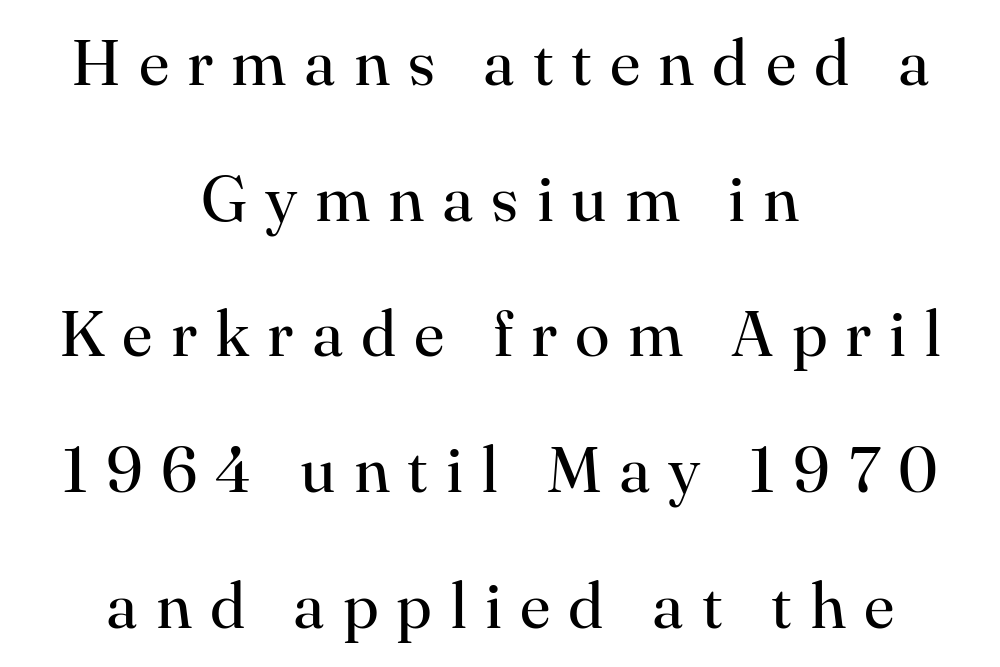
Q: Is the text bold? A: No.
Q: Is the text italic (slanted)? A: No, it is upright.
Q: Is the typeface a serif or a sans-serif typeface? A: Serif.
Q: Is the text underlined? A: No.
Q: How is the paragraph aligned? A: Centered.
Q: Is the spacing between letters normal or unusually wide? A: Unusually wide.
Q: Is the spacing between lines tight, normal or loose? A: Loose.
Q: Width (condensed, normal, or wide)? A: Normal.
Q: Stroke contrast? A: High.
Q: x-height? A: Small.
Q: Monospaced? A: No.
